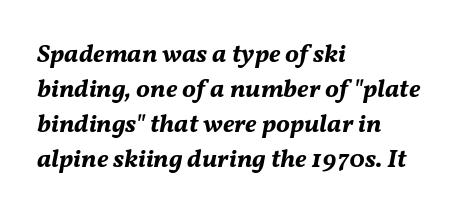
Q: Is the text bold? A: Yes.
Q: Is the text italic (slanted)? A: Yes, it leans right by about 11 degrees.
Q: Is the text underlined? A: No.
Q: How is the paragraph aligned? A: Left-aligned.
Q: Is the spacing between letters normal or unusually wide? A: Normal.
Q: Is the spacing between lines tight, normal or loose? A: Normal.
